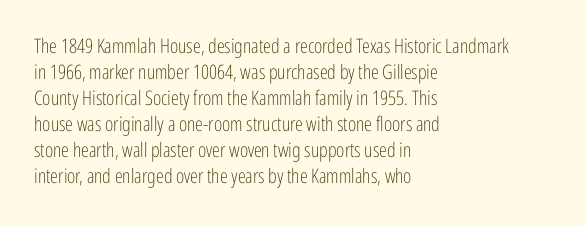
Where is the straight margin? On the left. This sample keeps an unexceptional amount of space between lines. The typesetting does not lean heavy: it is not bold. The gaps between neighbouring characters are ordinary and unremarkable. A clean baseline with only descenders dipping below it.
